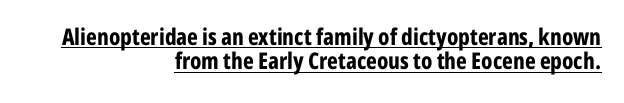
{"italic": "no", "bold": "yes", "underline": "yes", "align": "right", "line_spacing": "tight", "line_spacing_ratio": 1.06, "letter_spacing": "normal", "letter_spacing_em": 0.0, "glyph_px": 23}
